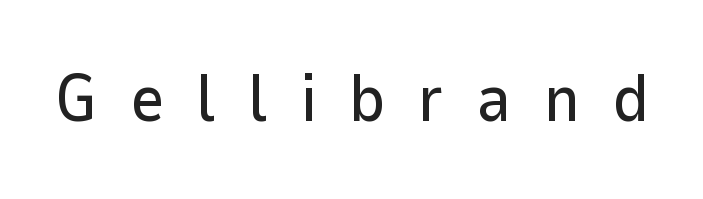
Q: Is the text italic (slanted)? A: No, it is upright.
Q: Is the typeface a serif or a sans-serif typeface? A: Sans-serif.
Q: Is the text underlined? A: No.
Q: Is the spacing between letters normal or unusually wide? A: Unusually wide.
Q: Width (condensed, normal, or wide)? A: Normal.
Q: Stroke contrast? A: Low.
Q: x-height? A: Medium.
Q: Monospaced? A: No.
